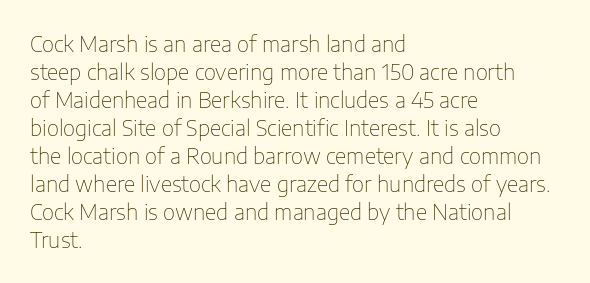
The paragraph has a hard left edge and a soft right edge. Rows of type keep a routine distance in the vertical direction. The letters sit at their default tracking, neither squeezed nor spread. Posture: vertical.
